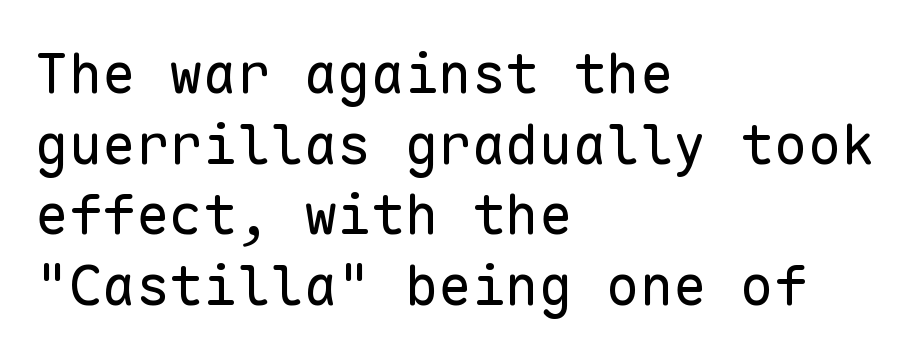
{"serif": "no", "italic": "no", "bold": "no", "weight": "regular", "width": "normal", "stroke_contrast": "low", "x_height": "medium", "monospaced": "yes", "underline": "no", "align": "left", "line_spacing": "normal", "line_spacing_ratio": 1.26, "letter_spacing": "normal", "letter_spacing_em": 0.0, "glyph_px": 56}
